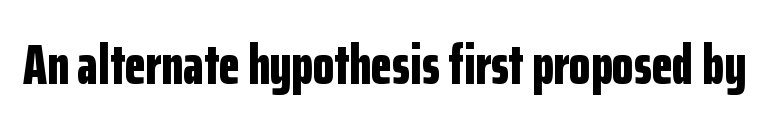
Q: Is the text bold? A: Yes.
Q: Is the text italic (slanted)? A: No, it is upright.
Q: Is the typeface a serif or a sans-serif typeface? A: Sans-serif.
Q: Is the text underlined? A: No.
Q: Is the spacing between letters normal or unusually wide? A: Normal.
Q: Width (condensed, normal, or wide)? A: Condensed.
Q: Stroke contrast? A: Low.
Q: x-height? A: Medium.
Q: Monospaced? A: No.
